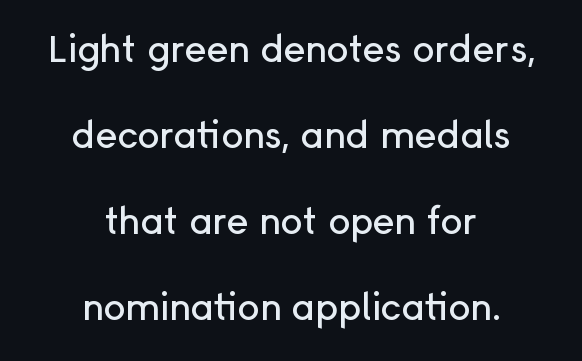
The image shows 37 px sans-serif type, upright; set centered, loose line spacing (2.32x), normal letter spacing, not underlined; low stroke contrast and a medium x-height.
